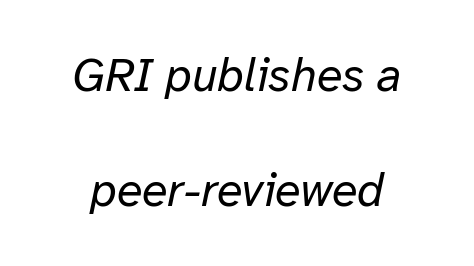
Q: Is the text bold? A: No.
Q: Is the text italic (slanted)? A: Yes, it leans right by about 12 degrees.
Q: Is the text underlined? A: No.
Q: Is the spacing between letters normal or unusually wide? A: Normal.
Q: Is the spacing between lines tight, normal or loose? A: Loose.
Q: Width (condensed, normal, or wide)? A: Normal.
Q: Stroke contrast? A: Low.
Q: x-height? A: Medium.
Q: Monospaced? A: No.
